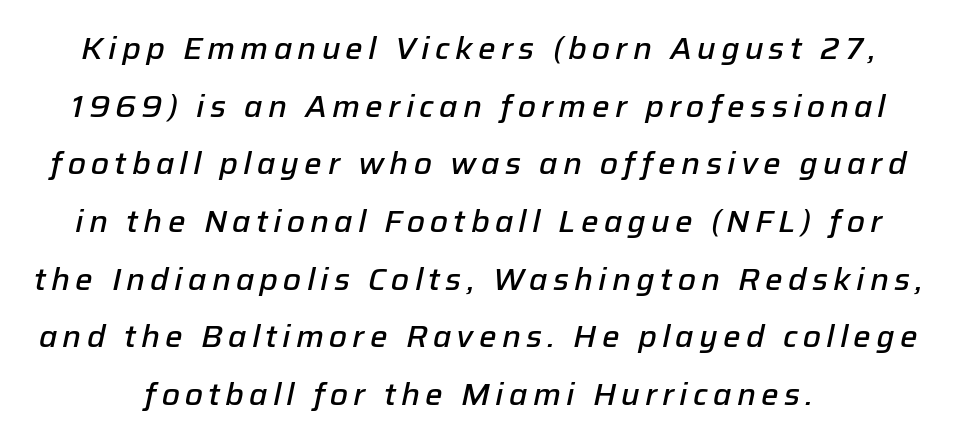
The image shows 31 px semibold type, italic (leaning right); set line spacing 1.86x, not underlined; low stroke contrast and a medium x-height.
